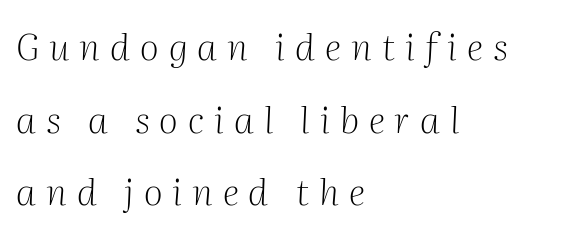
{"serif": "yes", "italic": "yes", "lean": "right", "slant_degrees": 2, "bold": "no", "weight": "light", "width": "normal", "stroke_contrast": "medium", "x_height": "medium", "monospaced": "no", "underline": "no", "align": "left", "line_spacing": "loose", "line_spacing_ratio": 1.96, "letter_spacing": "wide", "letter_spacing_em": 0.27, "glyph_px": 37}
